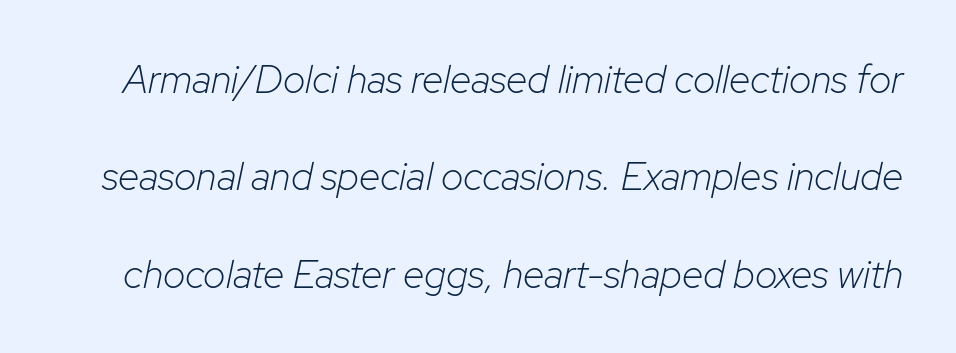
The image shows 39 px light type, italic (leaning right); set loose line spacing (2.5x), normal letter spacing, not underlined; low stroke contrast and a medium x-height.
